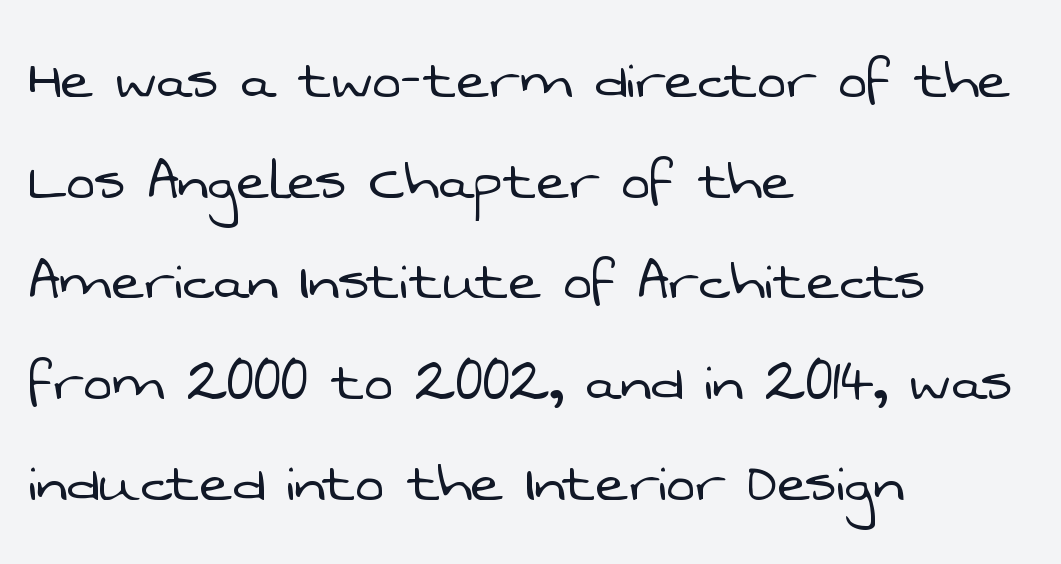
Q: Is the text bold? A: No.
Q: Is the typeface a serif or a sans-serif typeface? A: Sans-serif.
Q: Is the text underlined? A: No.
Q: How is the paragraph aligned? A: Left-aligned.
Q: Is the spacing between letters normal or unusually wide? A: Normal.
Q: Is the spacing between lines tight, normal or loose? A: Normal.
Q: Width (condensed, normal, or wide)? A: Normal.
Q: Stroke contrast? A: Low.
Q: x-height? A: Medium.
Q: Monospaced? A: No.
